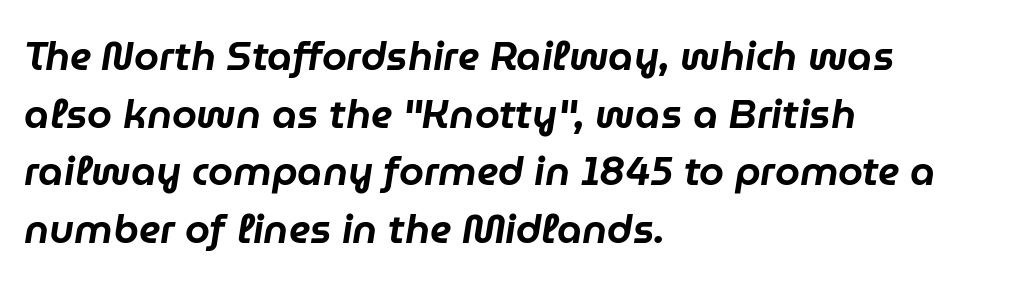
Q: Is the text italic (slanted)? A: Yes, it leans right by about 9 degrees.
Q: Is the text underlined? A: No.
Q: How is the paragraph aligned? A: Left-aligned.
Q: Is the spacing between letters normal or unusually wide? A: Normal.
Q: Is the spacing between lines tight, normal or loose? A: Normal.
Q: Width (condensed, normal, or wide)? A: Normal.
Q: Stroke contrast? A: Low.
Q: x-height? A: Medium.
Q: Monospaced? A: No.
